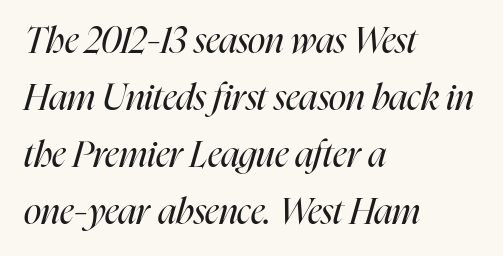
These lines stack with their left ends in a neat column. Descenders are the only things crossing below the line. This sample keeps an unexceptional amount of space between lines. Characters are canted at an angle relative to the baseline's perpendicular.
